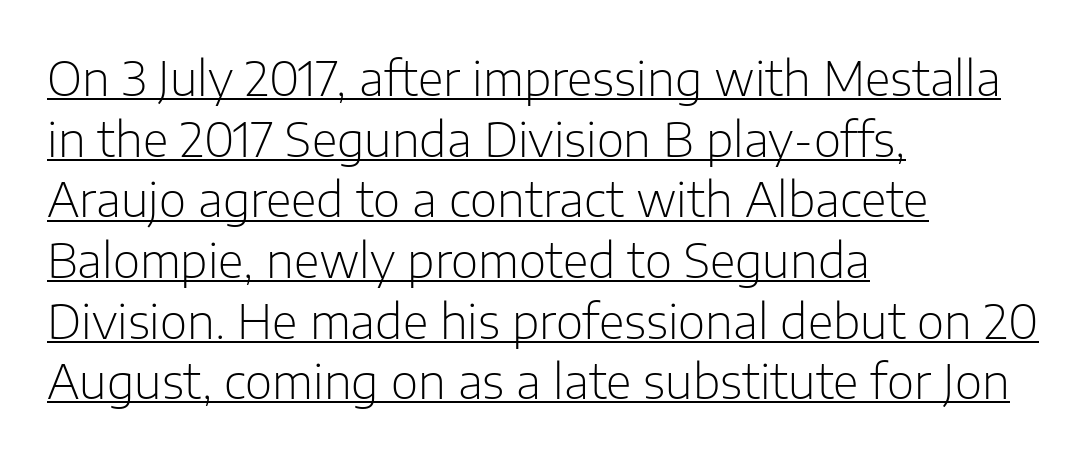
Q: Is the text bold? A: No.
Q: Is the text italic (slanted)? A: No, it is upright.
Q: Is the typeface a serif or a sans-serif typeface? A: Sans-serif.
Q: Is the text underlined? A: Yes.
Q: How is the paragraph aligned? A: Left-aligned.
Q: Is the spacing between letters normal or unusually wide? A: Normal.
Q: Is the spacing between lines tight, normal or loose? A: Normal.
Q: Width (condensed, normal, or wide)? A: Normal.
Q: Stroke contrast? A: Low.
Q: x-height? A: Medium.
Q: Monospaced? A: No.
